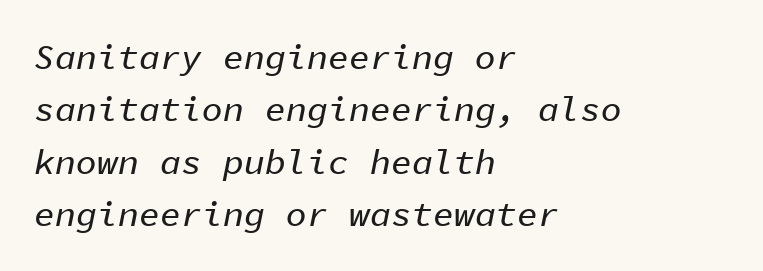
Q: Is the text italic (slanted)? A: Yes, it leans right by about 11 degrees.
Q: Is the text underlined? A: No.
Q: How is the paragraph aligned? A: Left-aligned.
Q: Is the spacing between letters normal or unusually wide? A: Normal.
Q: Is the spacing between lines tight, normal or loose? A: Normal.
Q: Width (condensed, normal, or wide)? A: Normal.
Q: Stroke contrast? A: Low.
Q: x-height? A: Medium.
Q: Monospaced? A: Yes.
